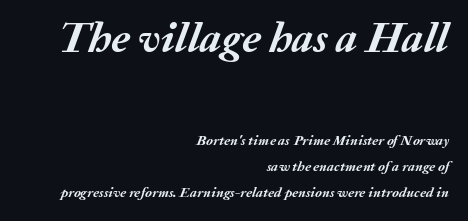
Look at the glyph heights: the upper group is clearly the bigger setting. The letters advance in unequal steps, a hallmark of proportional type. Observe the lean: these are italic letterforms. Compared with a flush-left layout, this one pins lines to the opposite, right side. The sample has been set heavy, in full bold.
